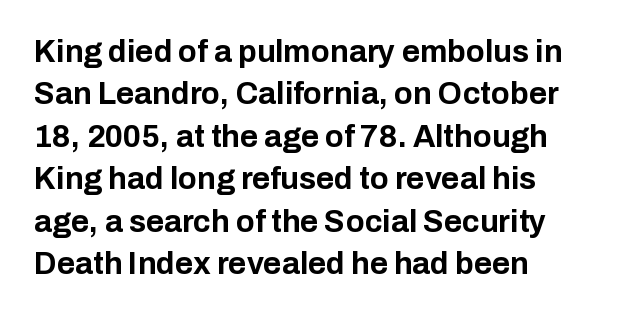
Q: Is the text bold? A: Yes.
Q: Is the text italic (slanted)? A: No, it is upright.
Q: Is the typeface a serif or a sans-serif typeface? A: Sans-serif.
Q: Is the text underlined? A: No.
Q: Is the spacing between letters normal or unusually wide? A: Normal.
Q: Is the spacing between lines tight, normal or loose? A: Normal.
Q: Width (condensed, normal, or wide)? A: Normal.
Q: Stroke contrast? A: Low.
Q: x-height? A: Medium.
Q: Monospaced? A: No.
